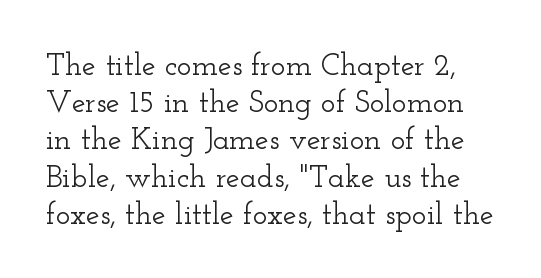
Type without underlining. Each word holds together tightly as a unit, with standard inter-letter gaps. A typesetter would mark this as roman, not italic. Note the varied advance widths — an 'i' is clearly narrower than an 'm'. Letterform terminals end in serifs throughout the passage.
